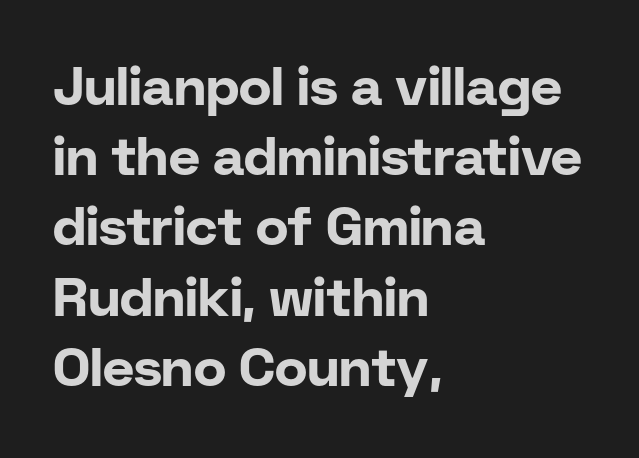
This rendering uses left alignment, leaving the right contour irregular. Stroke thickness is high; the sample reads as a true bold. The letters carry no serifs — their stems end cleanly without finishing strokes. Regarding leading, the lines here are spaced in the standard way. This sample uses plain, unmodified letter spacing.
